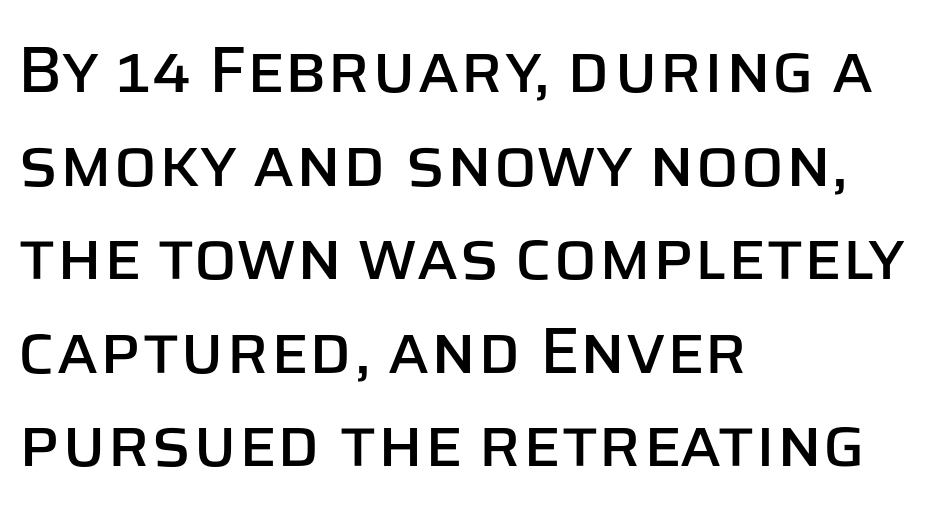
Horizontally, the lines are justified to the leading edge only. Each letter keeps its own natural width here, so spacing adapts to shape. Honestly, the row spacing looks completely unremarkable. The gaps between neighbouring characters are ordinary and unremarkable. Rule under the text: the space is simply empty.
